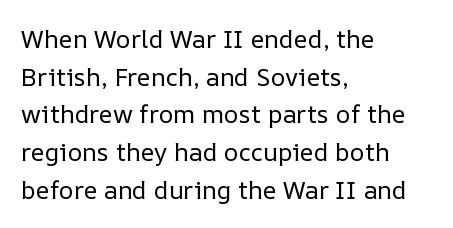
The face used here is rendered with its standard letterfit. Just letters on the line, the space beneath them empty. Caption: face not bold, strokes unweighted. Line spacing here is normal.
